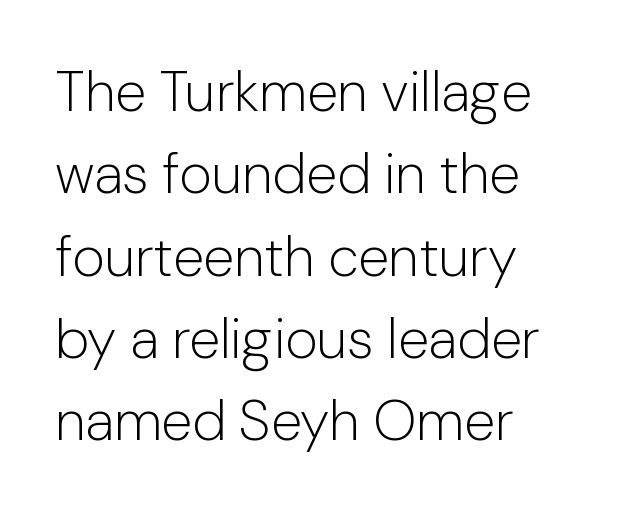
Is the stroke heavy? The answer is a plain regular-or-lighter. A clean baseline with only descenders dipping below it. Spacing verdict: proportional, widths tailored to each character. Type style note: lacks serifs.
